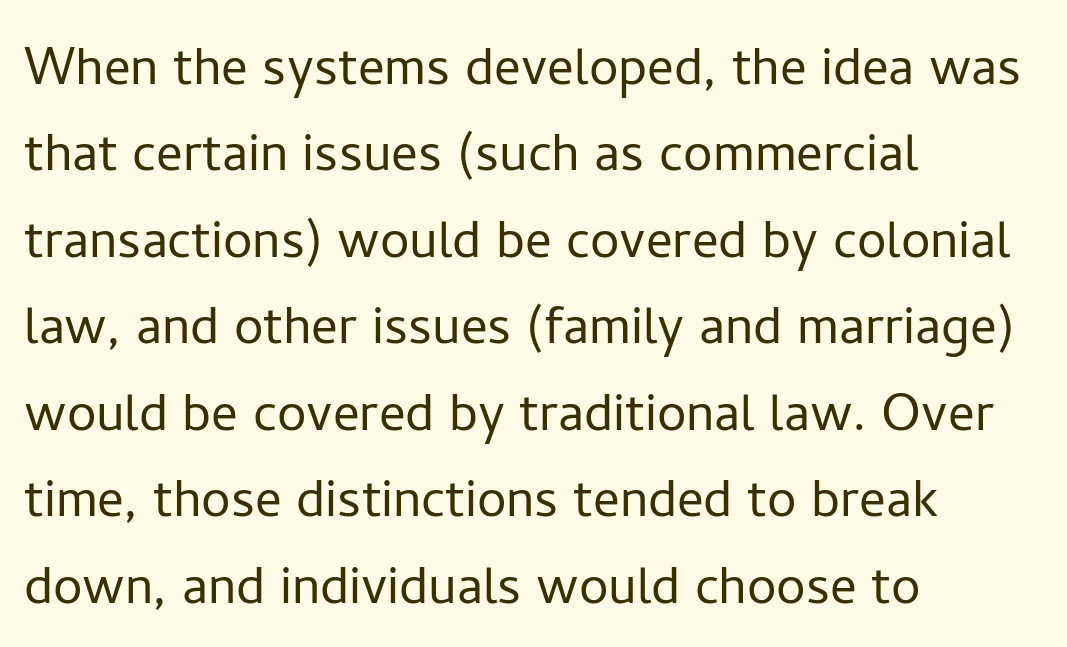
Q: Is the text bold? A: No.
Q: Is the text italic (slanted)? A: No, it is upright.
Q: Is the typeface a serif or a sans-serif typeface? A: Sans-serif.
Q: Is the text underlined? A: No.
Q: How is the paragraph aligned? A: Left-aligned.
Q: Is the spacing between letters normal or unusually wide? A: Normal.
Q: Is the spacing between lines tight, normal or loose? A: Normal.
Q: Width (condensed, normal, or wide)? A: Normal.
Q: Stroke contrast? A: Low.
Q: x-height? A: Medium.
Q: Monospaced? A: No.
